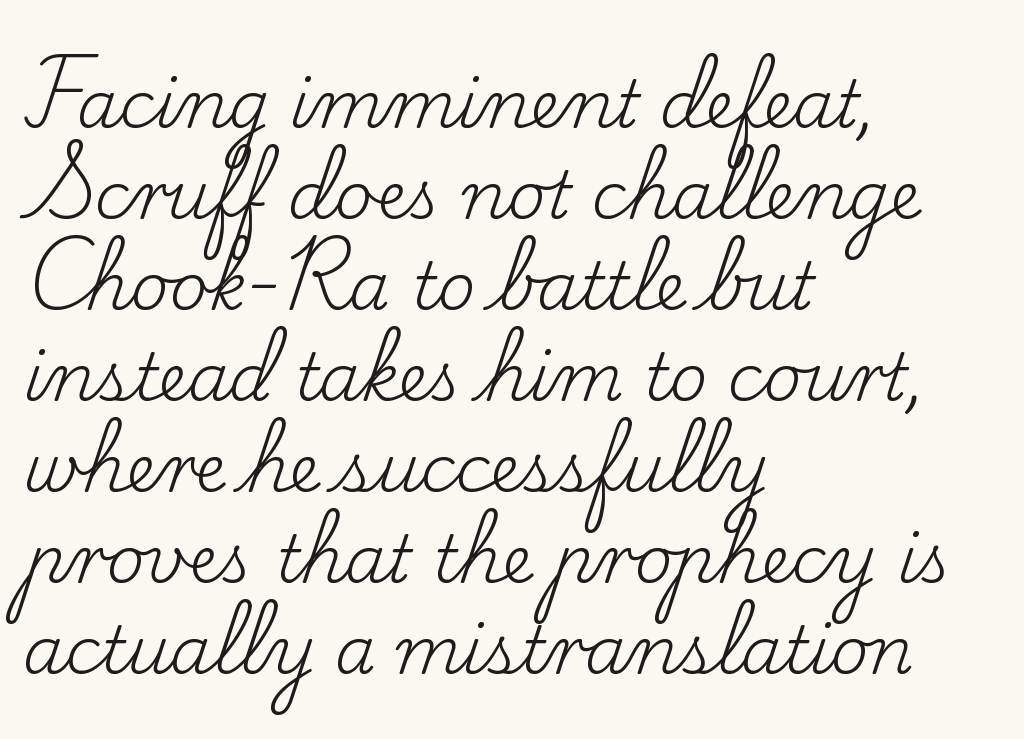
{"serif": "yes", "bold": "no", "weight": "regular", "width": "normal", "stroke_contrast": "low", "x_height": "small", "monospaced": "no", "underline": "no", "align": "left", "line_spacing": "normal", "line_spacing_ratio": 1.38, "letter_spacing": "normal", "letter_spacing_em": 0.0, "glyph_px": 66}
